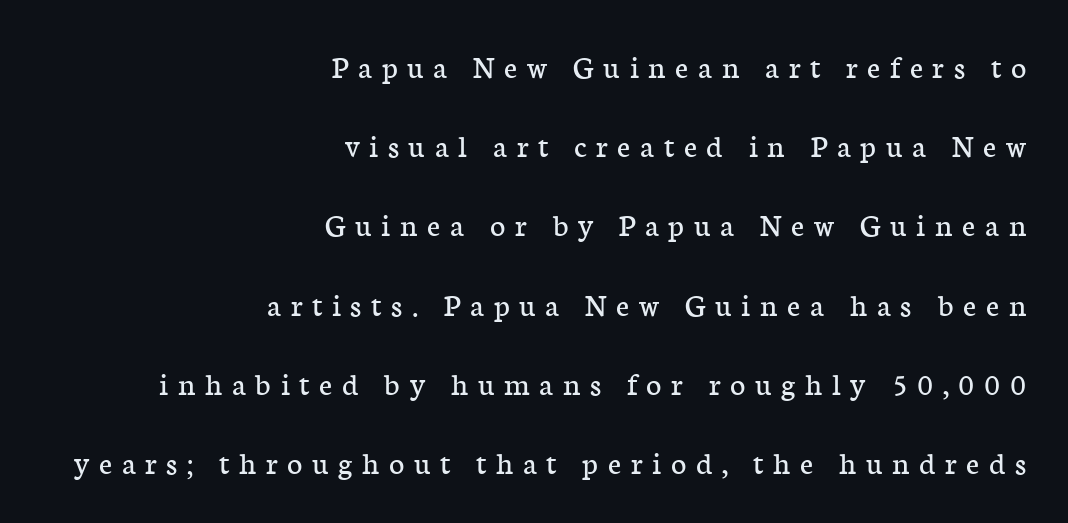
Q: Is the text bold? A: No.
Q: Is the text italic (slanted)? A: No, it is upright.
Q: Is the typeface a serif or a sans-serif typeface? A: Serif.
Q: Is the text underlined? A: No.
Q: How is the paragraph aligned? A: Right-aligned.
Q: Is the spacing between letters normal or unusually wide? A: Unusually wide.
Q: Is the spacing between lines tight, normal or loose? A: Loose.
Q: Width (condensed, normal, or wide)? A: Normal.
Q: Stroke contrast? A: Low.
Q: x-height? A: Medium.
Q: Monospaced? A: No.
